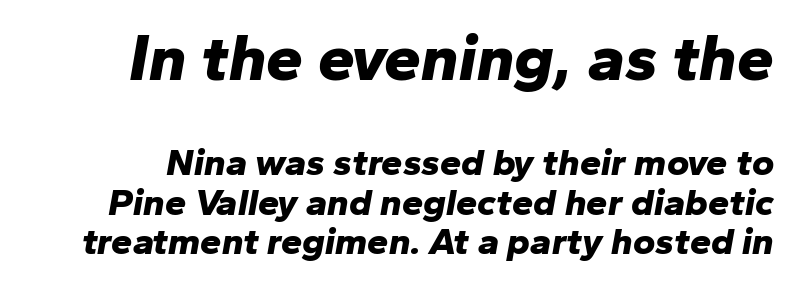
{"italic": "yes", "lean": "right", "slant_degrees": 10, "bold": "yes", "weight": "bold", "width": "normal", "stroke_contrast": "low", "x_height": "medium", "monospaced": "no", "underline": "no", "line_spacing": "tight", "line_spacing_ratio": 1.04, "letter_spacing": "normal", "letter_spacing_em": 0.0, "larger_block": "first", "size_ratio": 1.74, "glyph_px": 66}
